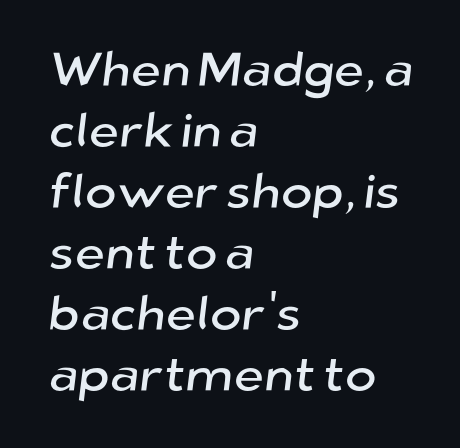
{"serif": "no", "width": "normal", "stroke_contrast": "low", "x_height": "medium", "monospaced": "no", "underline": "no", "align": "left", "line_spacing": "normal", "line_spacing_ratio": 1.27, "letter_spacing": "normal", "letter_spacing_em": 0.0, "glyph_px": 48}
